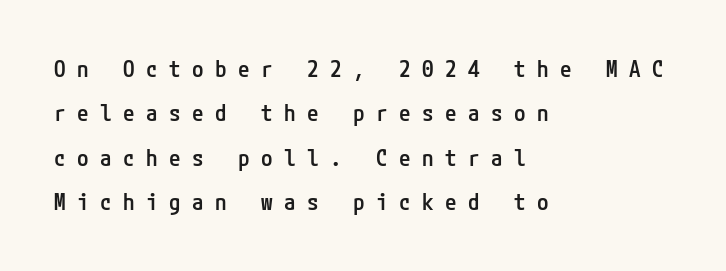
{"italic": "no", "bold": "semi", "underline": "no", "align": "left", "line_spacing": "loose", "line_spacing_ratio": 1.93, "letter_spacing": "wide", "letter_spacing_em": 0.5, "glyph_px": 23}
